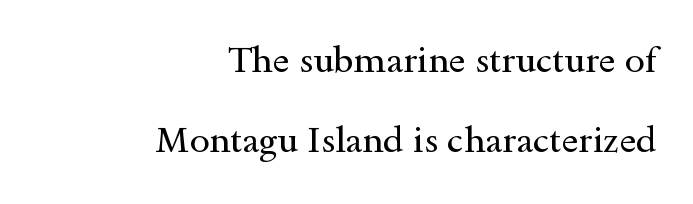
The image shows 36 px regular-weight, wide serif type, upright; set right-aligned, loose line spacing (2.23x), normal letter spacing, not underlined; a small x-height.
